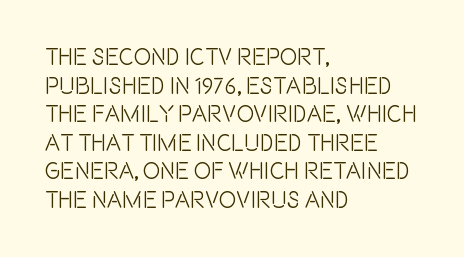
{"italic": "no", "underline": "no", "align": "left", "line_spacing_ratio": 1.24, "letter_spacing": "normal", "letter_spacing_em": 0.0, "glyph_px": 23}
